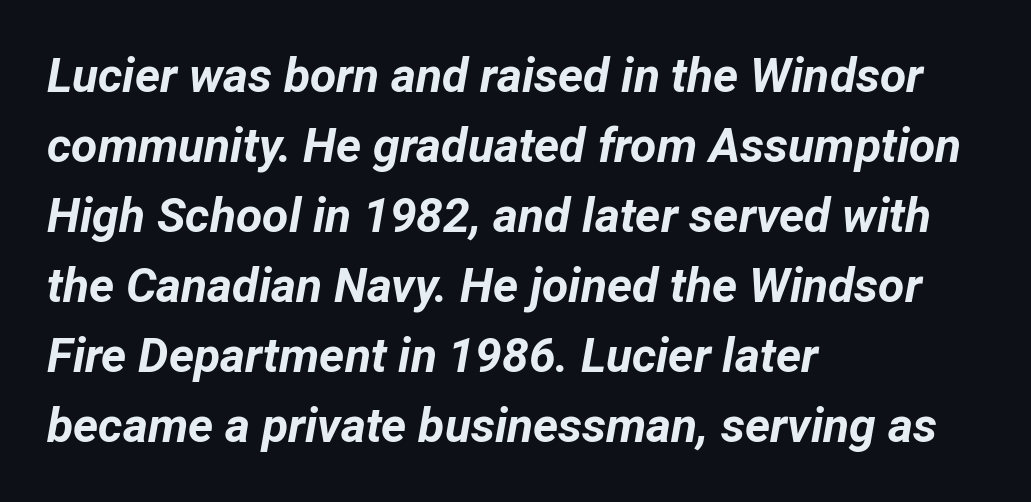
Q: Is the text bold? A: Yes.
Q: Is the text italic (slanted)? A: Yes, it leans right by about 12 degrees.
Q: Is the text underlined? A: No.
Q: How is the paragraph aligned? A: Left-aligned.
Q: Is the spacing between letters normal or unusually wide? A: Normal.
Q: Is the spacing between lines tight, normal or loose? A: Normal.
Q: Width (condensed, normal, or wide)? A: Normal.
Q: Stroke contrast? A: Low.
Q: x-height? A: Medium.
Q: Monospaced? A: No.
